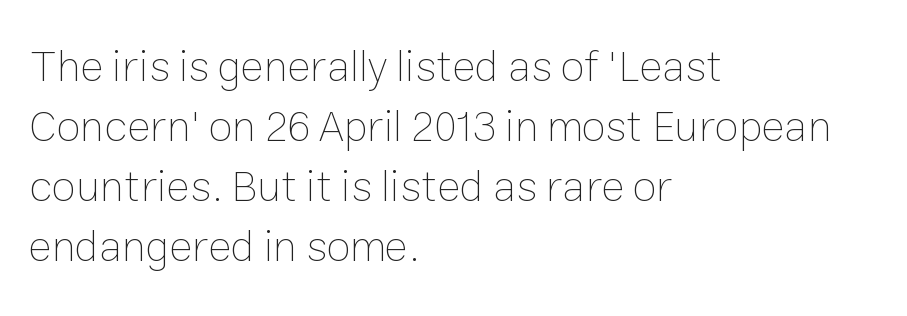
The type is set solid horizontally, with unmodified tracking. Clear beneath every line of the passage. Counters stay open thanks to moderate or lighter strokes. You can tell it's not italic because the verticals are truly vertical. Varying glyph widths throughout — classic text-font behaviour.
